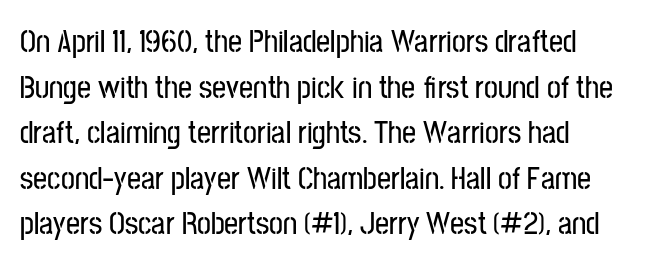
Honestly, the row spacing looks completely unremarkable. The passage shown is typed in a proportional face where columns would drift. You could call the tracking neutral — neither tight nor loose. A typesetter would mark this as roman, not italic. Descender tails drop into unmarked territory. Check where the strokes stop: nothing finishes them off — pure sans.
